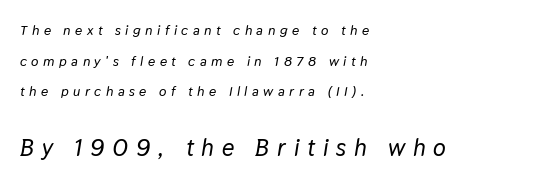
{"italic": "yes", "lean": "right", "slant_degrees": 9, "underline": "no", "align": "left", "line_spacing": "loose", "line_spacing_ratio": 2.19, "letter_spacing": "wide", "letter_spacing_em": 0.32, "larger_block": "second", "size_ratio": 1.71, "glyph_px": 24}
